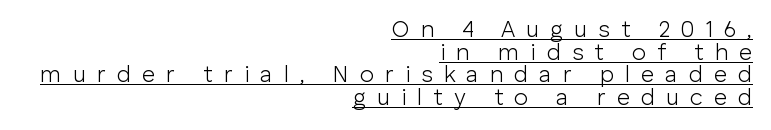
No italicization has been applied; the sample stays upright. Weight: in the light-to-regular range. Leading: reduced. Observe the wide spacing: letters keep a clear distance from each other. Students, observe the line beneath the letters — that is underlining.
